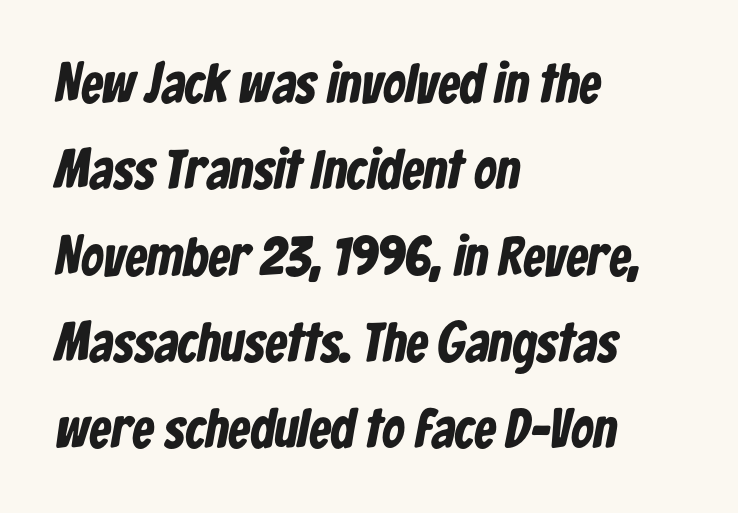
The lines sit at an ordinary, default distance from one another. Students, this is bold: see how much ink each stroke carries. Does extra space separate the letters? No, they use regular spacing. The space directly below the letters is spotless. All the whitespace from short lines collects on the right. The characters display no serif detailing; their extremities are plain.
